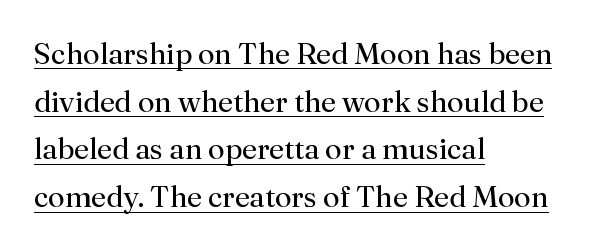
Glance below the letters and you will spot a drawn line. The glyphs in this specimen are seriffed. How are the letters spaced? Ordinarily, with no added tracking. Interline gaps are of average width in this sample. Notice how the stems are strictly vertical — no italics here.
